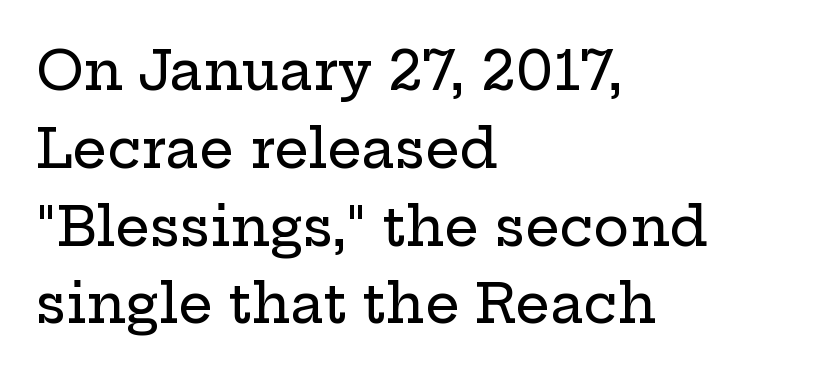
The image shows 54 px wide serif type, upright; set left-aligned, normal line spacing (1.44x), normal letter spacing, not underlined; low stroke contrast and a medium x-height.
